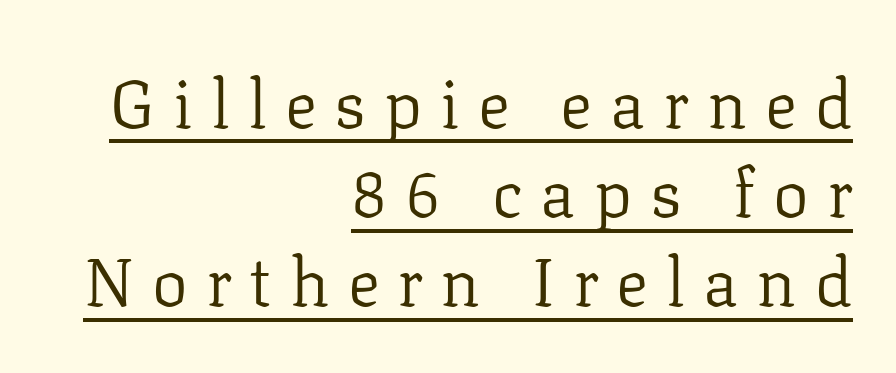
Does a line run under the words? Yes, clearly. Typographically, this falls in the serif category. The font sits on the lighter half of the weight spectrum, regular included. Tracking here is generous; glyphs stand well apart from one another. The lines in this sample share a right terminus and differ only in where they begin. The passage shown stacks its lines at a standard gap.
